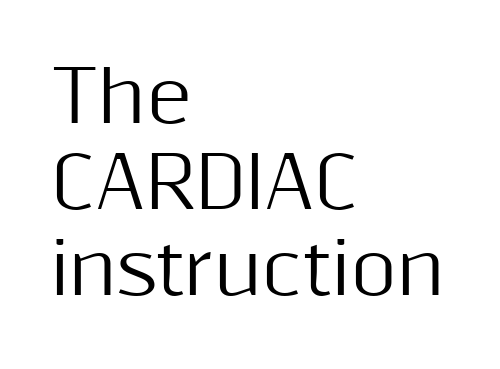
Q: Is the text italic (slanted)? A: No, it is upright.
Q: Is the typeface a serif or a sans-serif typeface? A: Sans-serif.
Q: Is the text underlined? A: No.
Q: How is the paragraph aligned? A: Left-aligned.
Q: Is the spacing between letters normal or unusually wide? A: Normal.
Q: Width (condensed, normal, or wide)? A: Normal.
Q: Stroke contrast? A: Medium.
Q: x-height? A: Medium.
Q: Monospaced? A: No.
